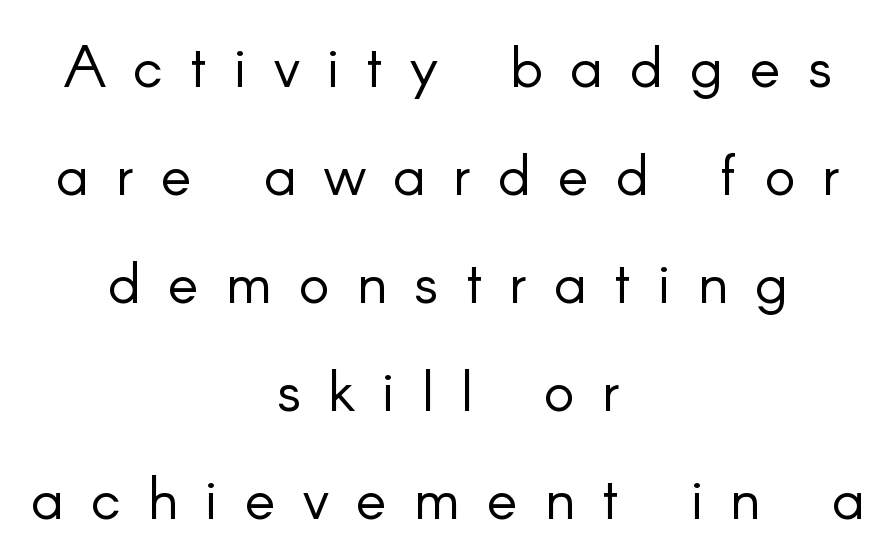
The passage shown is not bold in any degree. The specimen omits any rule beneath the text block's lines. The rendering shows plain stroke endings on the letterforms — a sans-serif design. Ordinary non-slanted type is in use.
